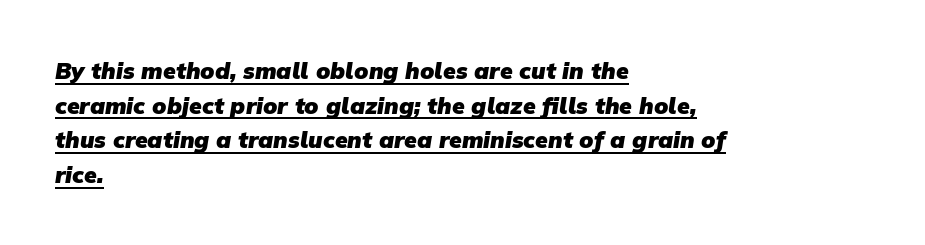
Tracking here is standard; glyphs follow each other at the usual distance. Glance below the letters and you will spot a drawn line. The ragged edge is on the right, which tells us the setting is flush left. Each glyph is drawn with heavy, bold strokes.
